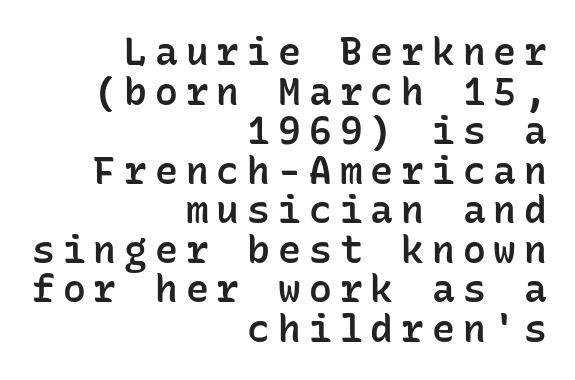
The image shows 38 px semibold sans-serif type, upright, monospaced; set right-aligned, tight line spacing (1.04x), unusually wide letter spacing (+0.21 em), not underlined; low stroke contrast and a medium x-height.
